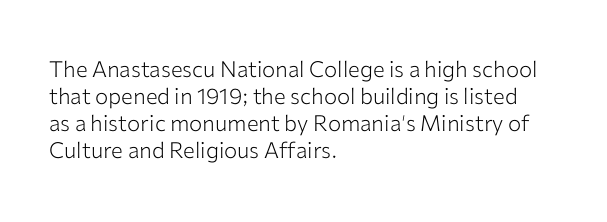
Honestly, the letter spacing is just normal — you wouldn't notice it. A student would call this left alignment; a typographer would say flush left, rag right. The font sits on the lighter half of the weight spectrum, regular included. Just letters on the line, the space beneath them empty.
